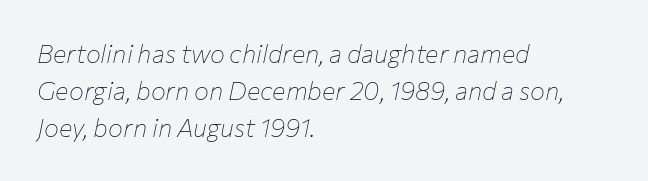
Q: Is the text bold? A: No.
Q: Is the text italic (slanted)? A: Yes, it leans right by about 12 degrees.
Q: Is the text underlined? A: No.
Q: How is the paragraph aligned? A: Left-aligned.
Q: Is the spacing between letters normal or unusually wide? A: Normal.
Q: Is the spacing between lines tight, normal or loose? A: Normal.
